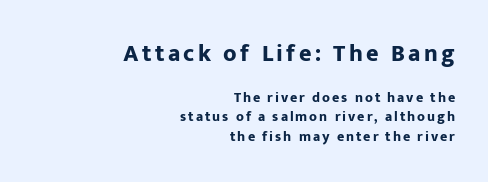
A clean baseline with only descenders dipping below it. Pretty heavy lettering here — definitely bold. It's the straight-up-and-down kind of type. Of the two passages, the one on top uses the larger point size.
